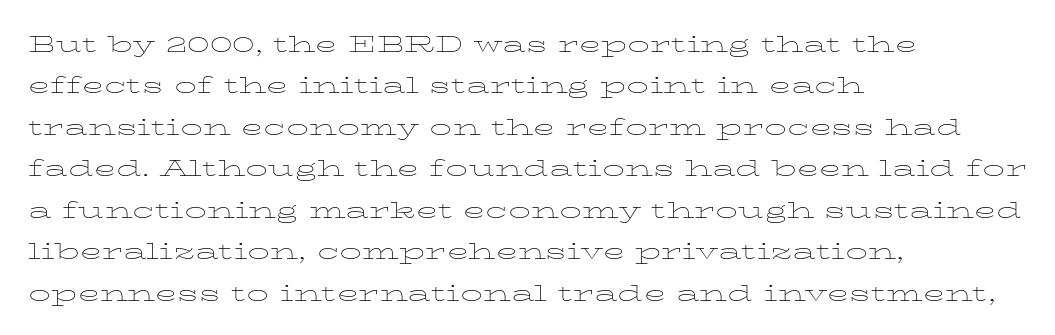
{"italic": "no", "bold": "no", "weight": "thin", "width": "wide", "stroke_contrast": "low", "x_height": "medium", "monospaced": "no", "underline": "no", "align": "left", "line_spacing": "normal", "line_spacing_ratio": 1.43, "letter_spacing": "normal", "letter_spacing_em": 0.0, "glyph_px": 29}
